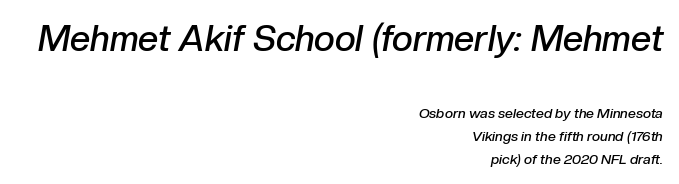
{"italic": "yes", "lean": "right", "slant_degrees": 10, "bold": "semi", "weight": "semibold", "width": "normal", "stroke_contrast": "low", "x_height": "medium", "monospaced": "no", "underline": "no", "align": "right", "line_spacing": "normal", "line_spacing_ratio": 1.64, "letter_spacing": "normal", "letter_spacing_em": 0.0, "larger_block": "first", "size_ratio": 2.57, "glyph_px": 36}
